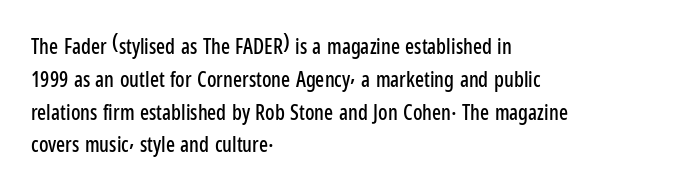
Whoever set this chose a conventional vertical rhythm. Quick note: not italic, upright. Only glyphs here, with clear space below each row. The horizontal fit of the characters is conventional and even. Notice how the passage keeps a crisp vertical edge on the left only.
